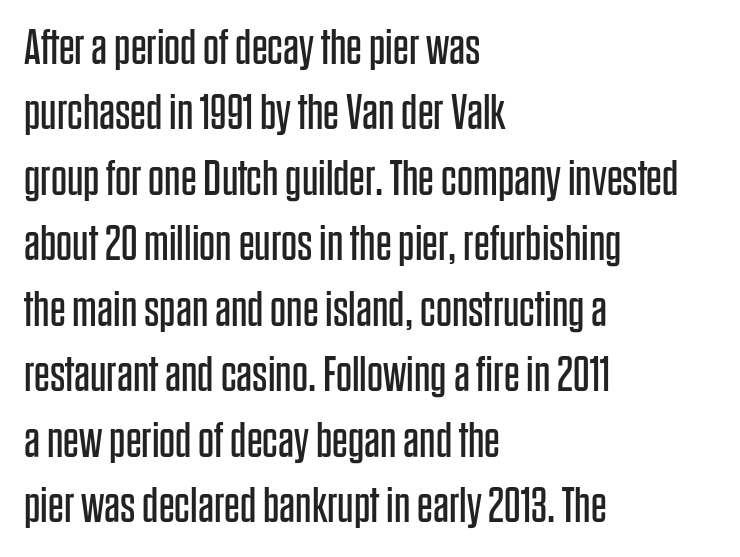
The image shows 50 px regular-weight, condensed sans-serif type, upright; set left-aligned, normal line spacing (1.31x), normal letter spacing, not underlined; low stroke contrast and a large x-height.
